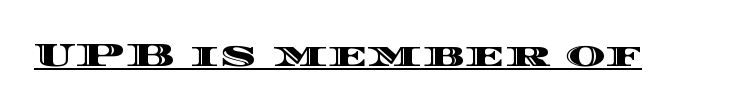
The image shows 34 px wide type, upright; set normal letter spacing, underlined; a large x-height.
